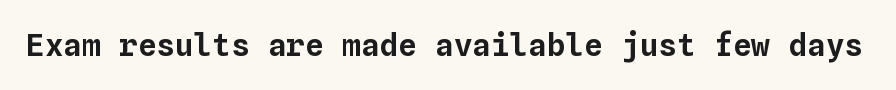
The foot of each line stays bare and open. Honestly, the letter spacing is just normal — you wouldn't notice it. Note the uniform advance width — an 'i' takes as much space as an 'm'. The letters stand upright; this is a roman face.
